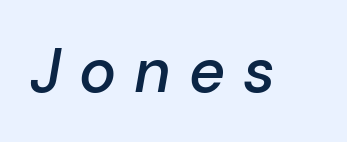
This sample has the flowing, uneven cadence of proportional lettering. Stems and bowls a touch heavier than normal — semibold. These lines have a slow, spaced-out rhythm from letter to letter. The specimen omits any rule beneath the text block's lines. The axis of the letterforms is tilted away from vertical.
